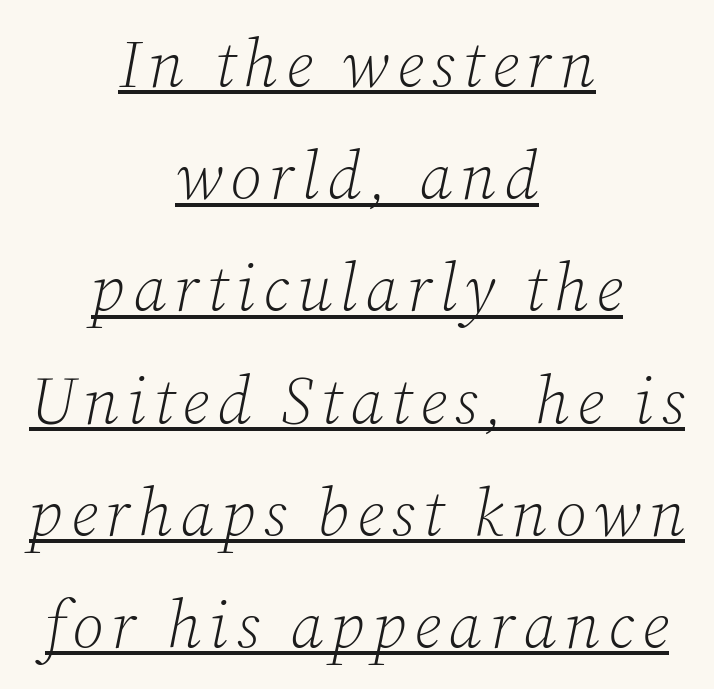
{"serif": "yes", "italic": "yes", "lean": "right", "slant_degrees": 12, "bold": "no", "weight": "light", "width": "normal", "stroke_contrast": "low", "x_height": "medium", "monospaced": "no", "underline": "yes", "align": "center", "line_spacing": "normal", "line_spacing_ratio": 1.7, "glyph_px": 66}
